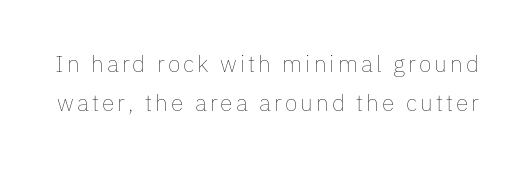
{"italic": "no", "bold": "no", "underline": "no", "line_spacing": "normal", "line_spacing_ratio": 1.7, "glyph_px": 23}
